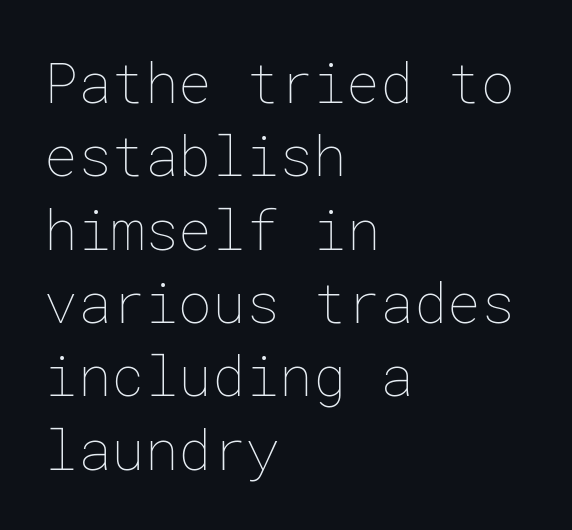
{"italic": "no", "bold": "no", "weight": "thin", "width": "normal", "stroke_contrast": "low", "x_height": "medium", "underline": "no", "align": "left", "line_spacing": "normal", "line_spacing_ratio": 1.31, "letter_spacing": "normal", "letter_spacing_em": 0.0, "glyph_px": 56}
